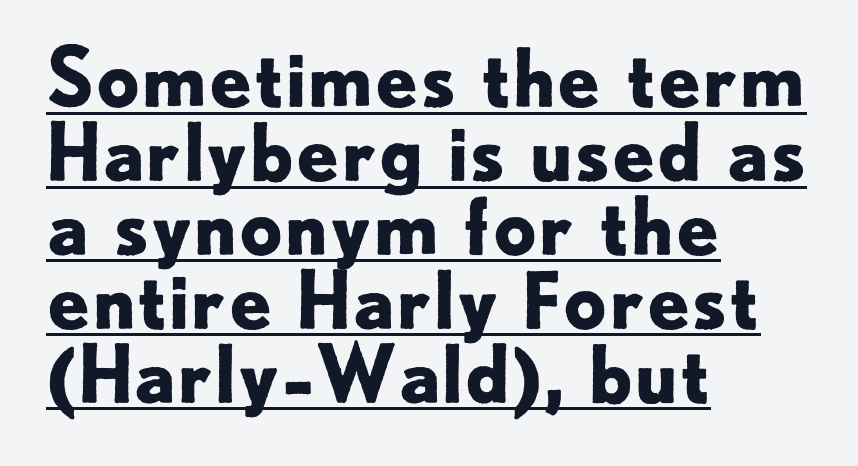
Decoration check: the copy is underlined. Here the designer chose a conventional face with non-uniform glyph widths. In terms of letterform style, serifs are entirely absent. What's the leading like? Squeezed, with rows nearly overlapping.
